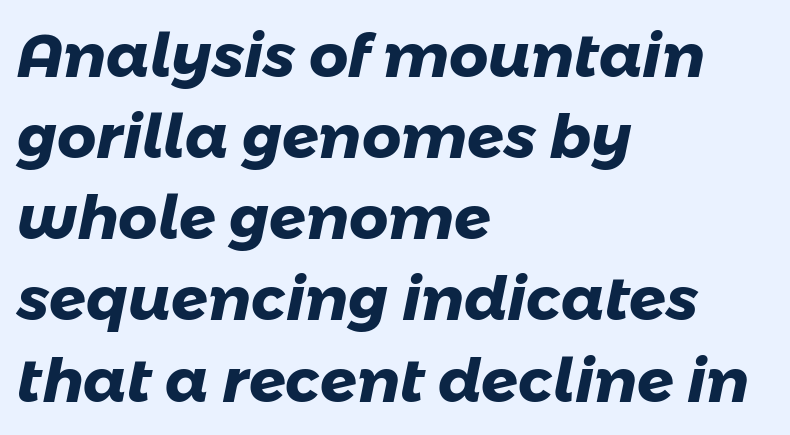
The image shows 61 px heavy sans-serif type; set left-aligned, normal line spacing (1.33x), normal letter spacing, not underlined; low stroke contrast and a medium x-height.
